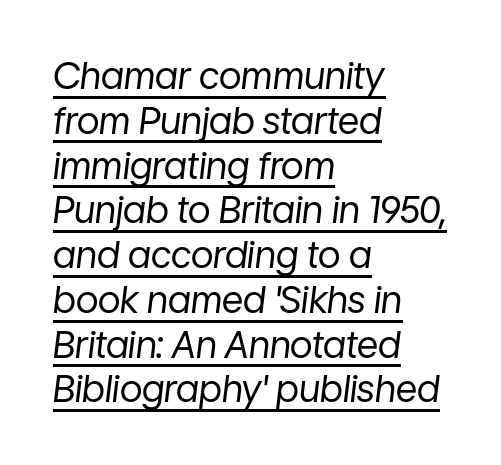
The image shows 37 px regular-weight type, italic (leaning right); set left-aligned, line spacing 1.21x, normal letter spacing, underlined; low stroke contrast and a medium x-height.
